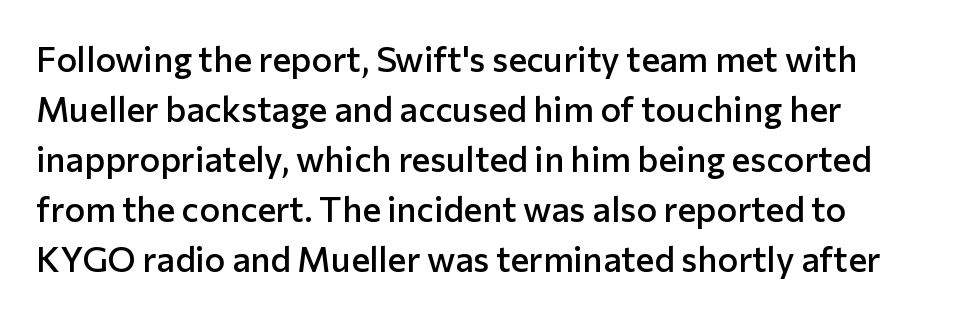
Q: Is the text bold? A: Semi-bold.
Q: Is the text italic (slanted)? A: No, it is upright.
Q: Is the typeface a serif or a sans-serif typeface? A: Sans-serif.
Q: Is the text underlined? A: No.
Q: How is the paragraph aligned? A: Left-aligned.
Q: Is the spacing between letters normal or unusually wide? A: Normal.
Q: Is the spacing between lines tight, normal or loose? A: Normal.
Q: Width (condensed, normal, or wide)? A: Normal.
Q: Stroke contrast? A: Low.
Q: x-height? A: Medium.
Q: Monospaced? A: No.
